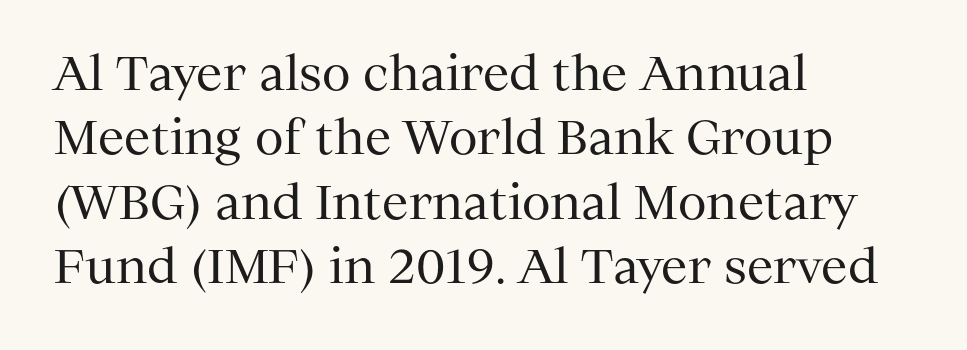
Q: Is the text bold? A: No.
Q: Is the text italic (slanted)? A: No, it is upright.
Q: Is the typeface a serif or a sans-serif typeface? A: Serif.
Q: Is the text underlined? A: No.
Q: How is the paragraph aligned? A: Left-aligned.
Q: Is the spacing between letters normal or unusually wide? A: Normal.
Q: Is the spacing between lines tight, normal or loose? A: Normal.
Q: Width (condensed, normal, or wide)? A: Normal.
Q: Stroke contrast? A: Medium.
Q: x-height? A: Medium.
Q: Monospaced? A: No.
